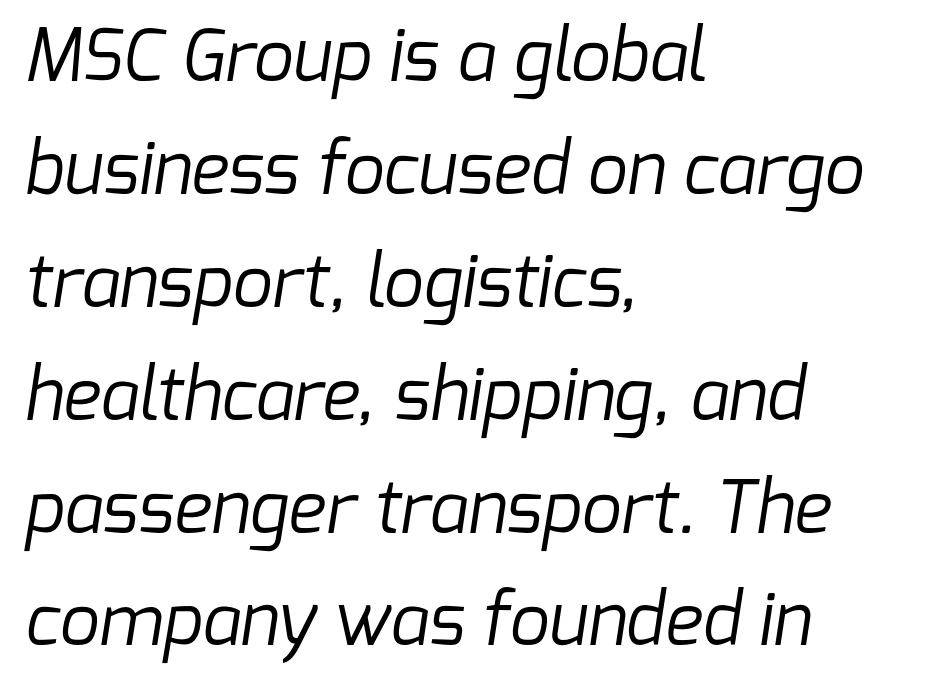
Q: Is the text bold? A: No.
Q: Is the typeface a serif or a sans-serif typeface? A: Sans-serif.
Q: Is the text underlined? A: No.
Q: How is the paragraph aligned? A: Left-aligned.
Q: Is the spacing between letters normal or unusually wide? A: Normal.
Q: Is the spacing between lines tight, normal or loose? A: Normal.
Q: Width (condensed, normal, or wide)? A: Normal.
Q: Stroke contrast? A: Low.
Q: x-height? A: Medium.
Q: Monospaced? A: No.
